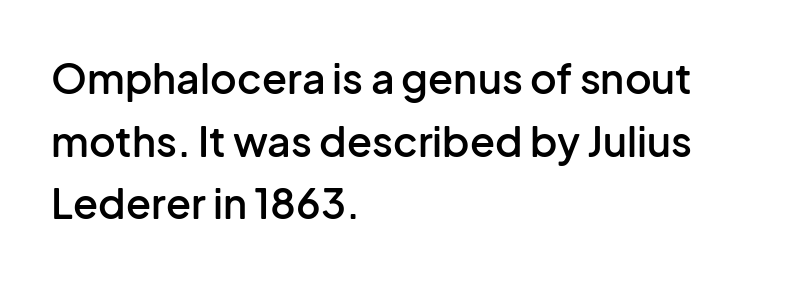
Q: Is the text bold? A: Semi-bold.
Q: Is the text italic (slanted)? A: No, it is upright.
Q: Is the typeface a serif or a sans-serif typeface? A: Sans-serif.
Q: Is the text underlined? A: No.
Q: How is the paragraph aligned? A: Left-aligned.
Q: Is the spacing between letters normal or unusually wide? A: Normal.
Q: Is the spacing between lines tight, normal or loose? A: Normal.
Q: Width (condensed, normal, or wide)? A: Normal.
Q: Stroke contrast? A: Low.
Q: x-height? A: Medium.
Q: Monospaced? A: No.
